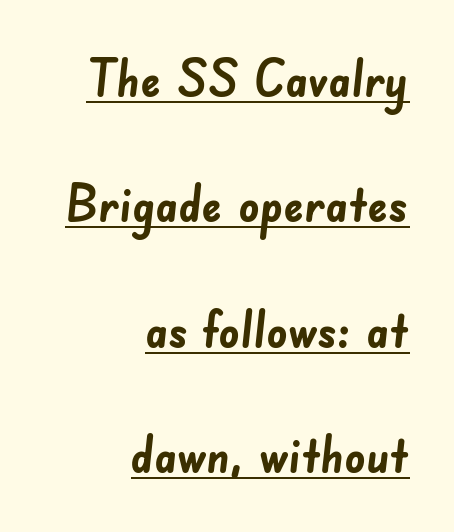
The image shows 51 px semibold sans-serif type; set right-aligned, loose line spacing (2.46x), normal letter spacing, underlined; low stroke contrast and a small x-height.
